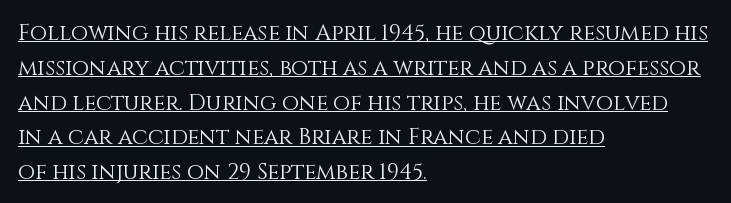
Casual observation: everything's shoved over to the left. No italicization has been applied; the sample stays upright. The block of text has a typical density, with ordinary space between rows. On a weight scale, this lands at 450 or below.
